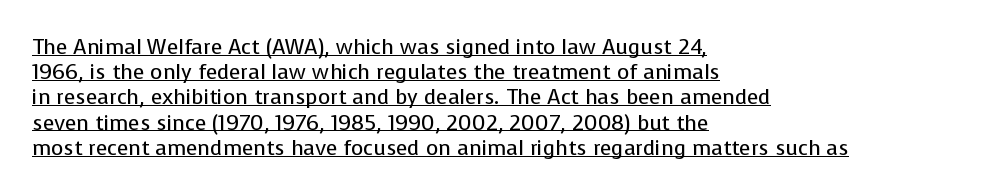
Q: Is the text bold? A: No.
Q: Is the text italic (slanted)? A: No, it is upright.
Q: Is the text underlined? A: Yes.
Q: How is the paragraph aligned? A: Left-aligned.
Q: Is the spacing between letters normal or unusually wide? A: Normal.
